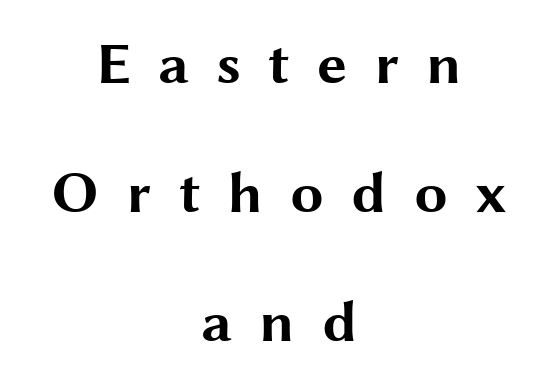
{"serif": "no", "italic": "no", "bold": "yes", "weight": "bold", "width": "wide", "stroke_contrast": "medium", "x_height": "medium", "monospaced": "no", "underline": "no", "align": "center", "line_spacing": "loose", "line_spacing_ratio": 2.15, "letter_spacing": "wide", "letter_spacing_em": 0.45, "glyph_px": 60}
